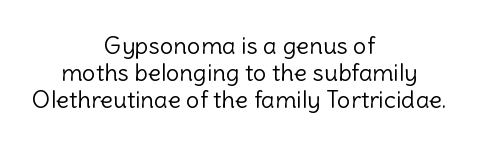
The image shows 24 px text type, upright; set centered, tight line spacing (1.13x), normal letter spacing, not underlined.
